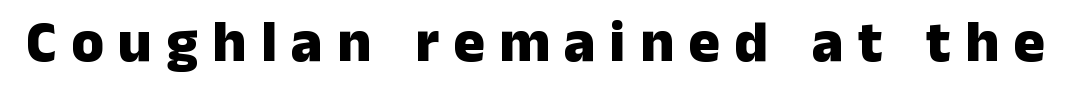
{"serif": "no", "italic": "no", "bold": "yes", "weight": "heavy", "width": "normal", "stroke_contrast": "low", "x_height": "medium", "monospaced": "no", "underline": "no", "letter_spacing": "wide", "letter_spacing_em": 0.24, "glyph_px": 59}
